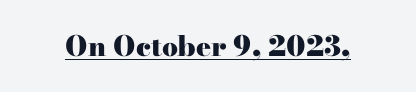
Character widths vary here, with narrow letters taking less room than wide ones. The glyphs are accompanied by a horizontal stroke just below them. The type is set solid horizontally, with unmodified tracking. On the weight axis this lands at bold, roughly 700.
